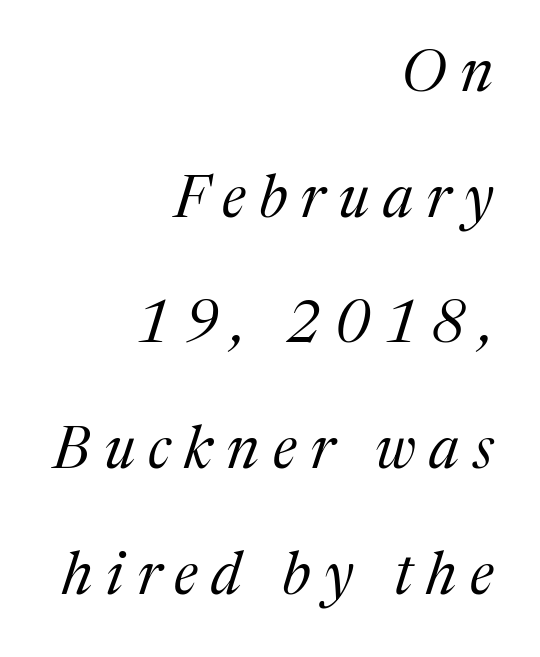
Q: Is the text bold? A: No.
Q: Is the text italic (slanted)? A: Yes, it leans right by about 17 degrees.
Q: Is the typeface a serif or a sans-serif typeface? A: Serif.
Q: Is the text underlined? A: No.
Q: How is the paragraph aligned? A: Right-aligned.
Q: Is the spacing between letters normal or unusually wide? A: Unusually wide.
Q: Is the spacing between lines tight, normal or loose? A: Loose.
Q: Width (condensed, normal, or wide)? A: Normal.
Q: Stroke contrast? A: Medium.
Q: x-height? A: Medium.
Q: Monospaced? A: No.
